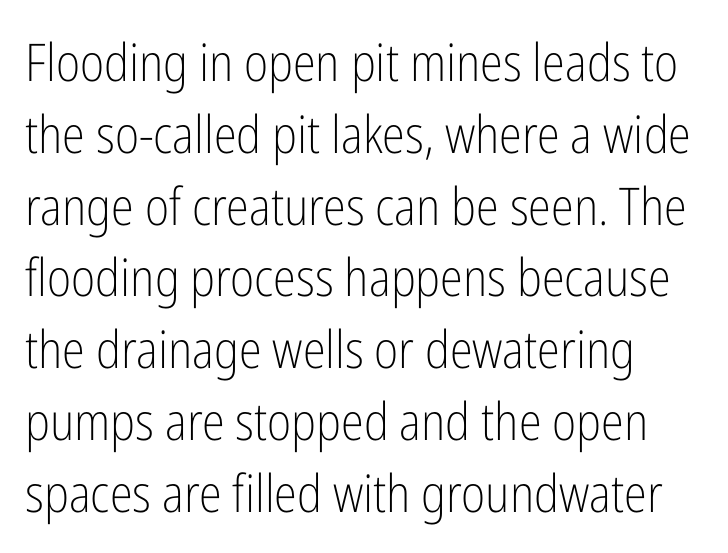
The glyphs are unaccompanied by any horizontal stroke below them. Characters follow at the spacing the type designer built in. The paragraph has a hard left edge and a soft right edge. The lettering stays uniformly vertical, giving the passage a roman look. Here the designer chose a conventional face with non-uniform glyph widths.
